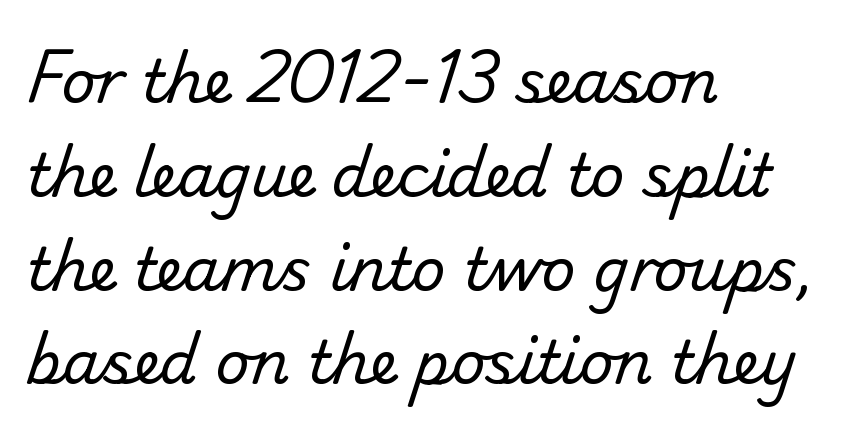
{"serif": "no", "bold": "no", "weight": "regular", "width": "normal", "stroke_contrast": "low", "x_height": "small", "monospaced": "no", "underline": "no", "align": "left", "line_spacing": "normal", "line_spacing_ratio": 1.59, "letter_spacing": "normal", "letter_spacing_em": 0.0, "glyph_px": 59}
